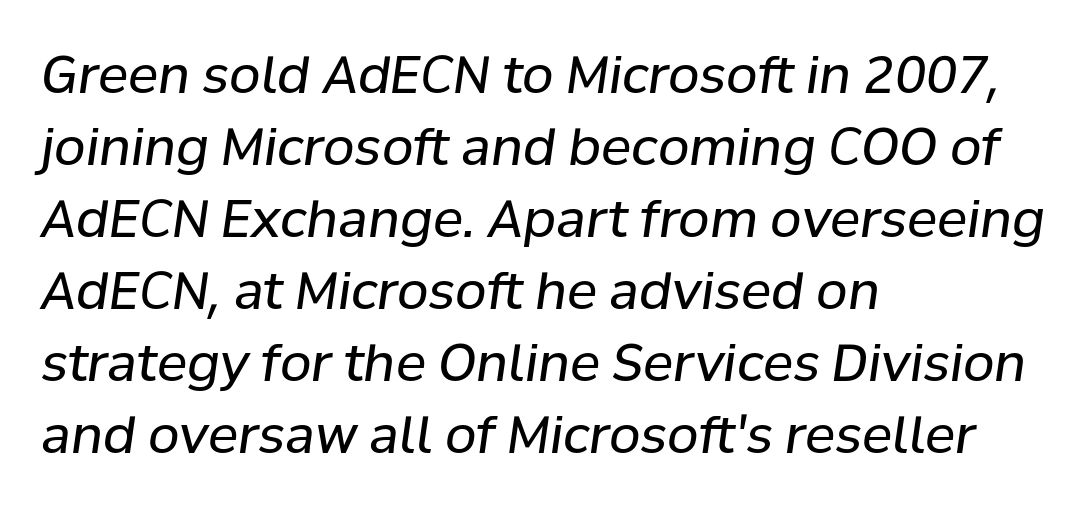
Q: Is the text bold? A: No.
Q: Is the text italic (slanted)? A: Yes, it leans right by about 8 degrees.
Q: Is the text underlined? A: No.
Q: How is the paragraph aligned? A: Left-aligned.
Q: Is the spacing between letters normal or unusually wide? A: Normal.
Q: Is the spacing between lines tight, normal or loose? A: Normal.
Q: Width (condensed, normal, or wide)? A: Normal.
Q: Stroke contrast? A: Low.
Q: x-height? A: Medium.
Q: Monospaced? A: No.
